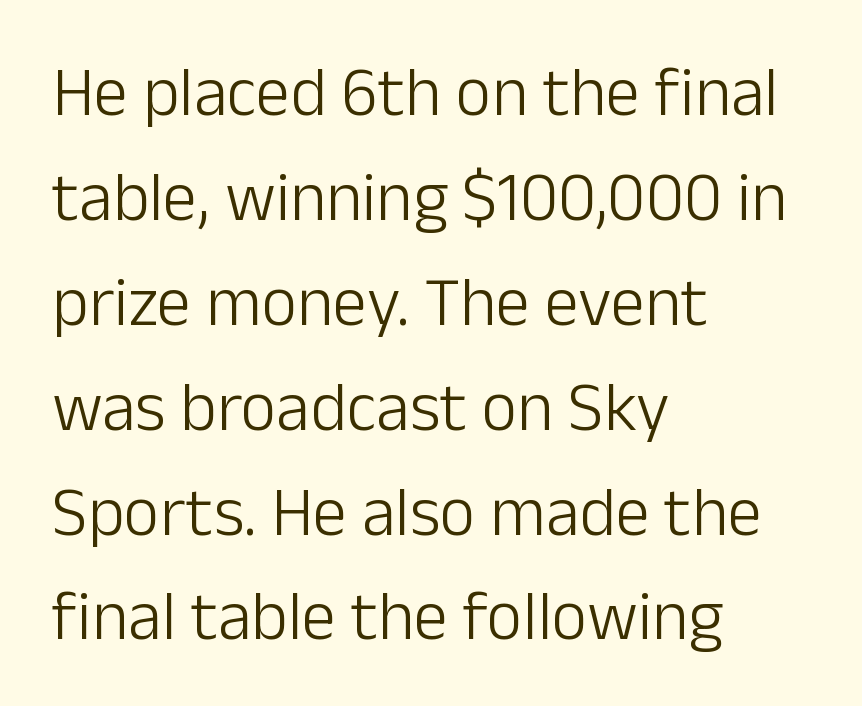
{"serif": "no", "italic": "no", "bold": "no", "weight": "light", "width": "normal", "stroke_contrast": "low", "x_height": "medium", "monospaced": "no", "underline": "no", "align": "left", "line_spacing": "normal", "line_spacing_ratio": 1.52, "letter_spacing": "normal", "letter_spacing_em": 0.0, "glyph_px": 69}
